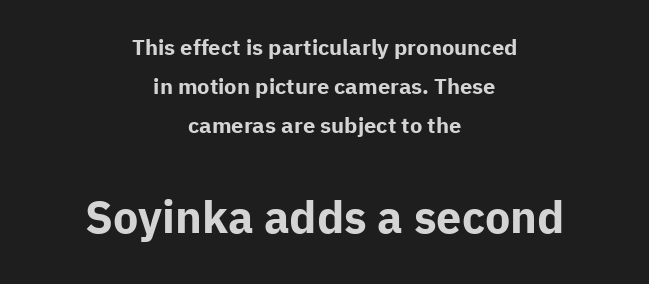
The image shows 45 px bold sans-serif type, upright; set centered, line spacing 1.78x, normal letter spacing, not underlined; the second (bottom) block is 2.05x larger; low stroke contrast and a medium x-height.
